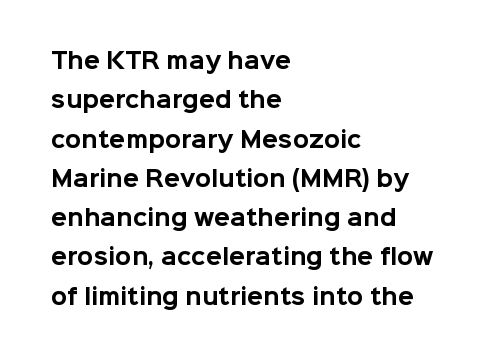
The image shows 21 px bold type, upright; set left-aligned, line spacing 1.87x, normal letter spacing, not underlined.
